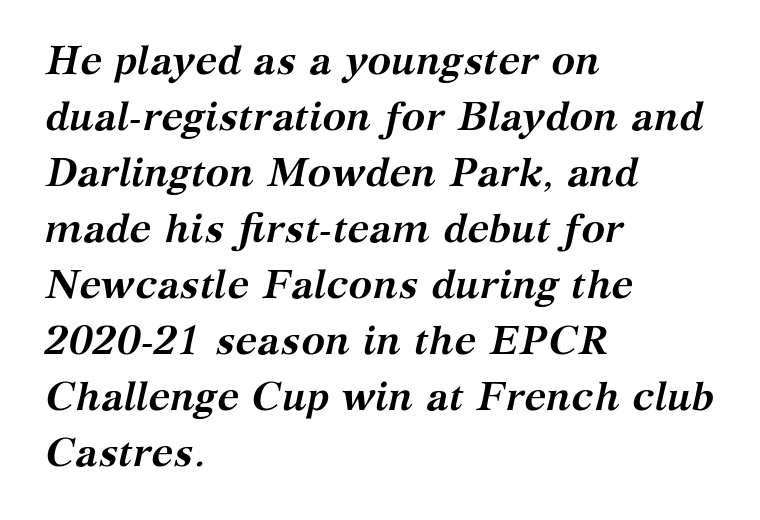
The image shows 40 px semibold serif type, italic (leaning right); set left-aligned, normal line spacing (1.4x), normal letter spacing, not underlined; medium stroke contrast and a medium x-height.
